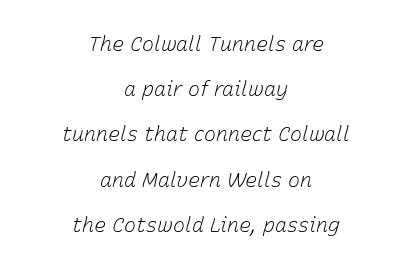
Check under the words: just untouched page. The line texture is even and compact thanks to regular tracking. The typesetter chose a symmetrical, centered arrangement here. Emphasis-style slanted type is in use.
